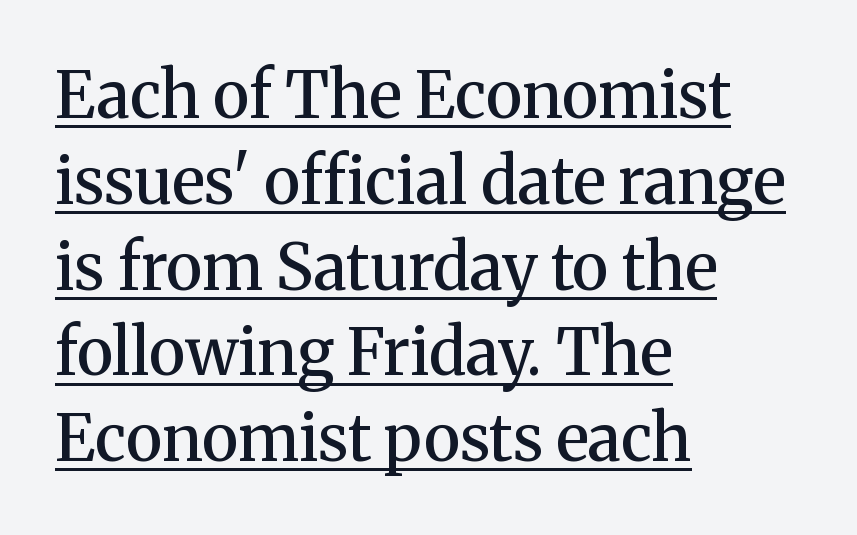
{"serif": "yes", "italic": "no", "bold": "semi", "weight": "semibold", "width": "normal", "stroke_contrast": "medium", "x_height": "medium", "monospaced": "no", "underline": "yes", "align": "left", "line_spacing": "normal", "line_spacing_ratio": 1.34, "letter_spacing": "normal", "letter_spacing_em": 0.0, "glyph_px": 64}
